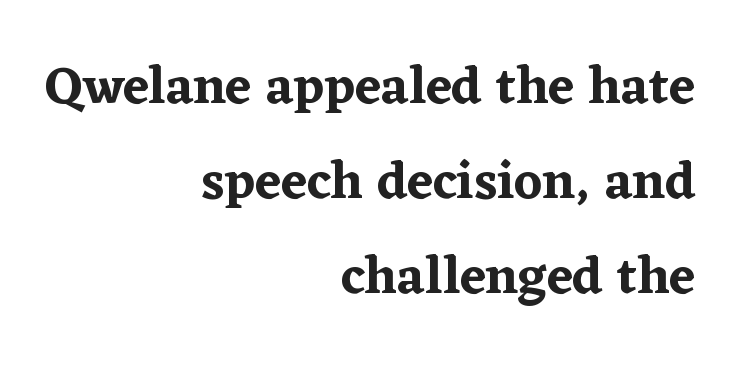
{"serif": "yes", "italic": "no", "width": "normal", "stroke_contrast": "low", "x_height": "medium", "monospaced": "no", "underline": "no", "align": "right", "line_spacing_ratio": 1.79, "letter_spacing": "normal", "letter_spacing_em": 0.0, "glyph_px": 53}
